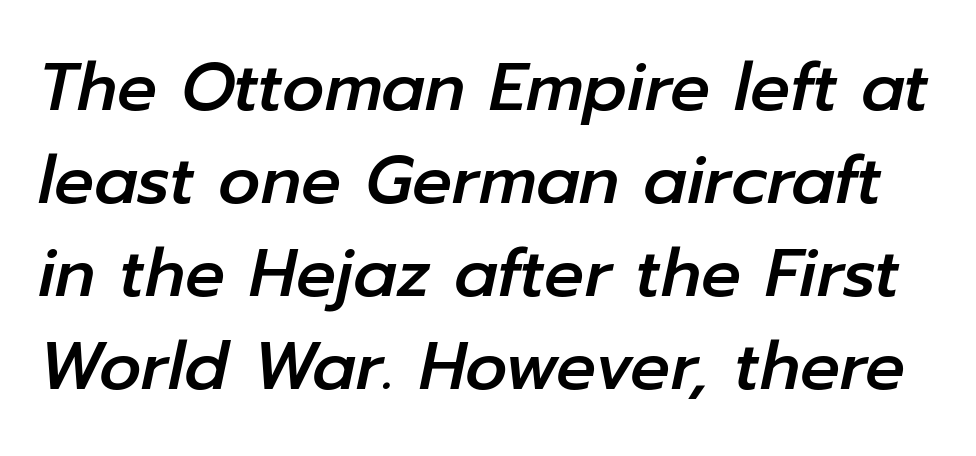
Descenders are the only things crossing below the line. Quick note: italic. The passage shown has conventional tracking throughout. A normal amount of white space separates one row of letters from the next.
